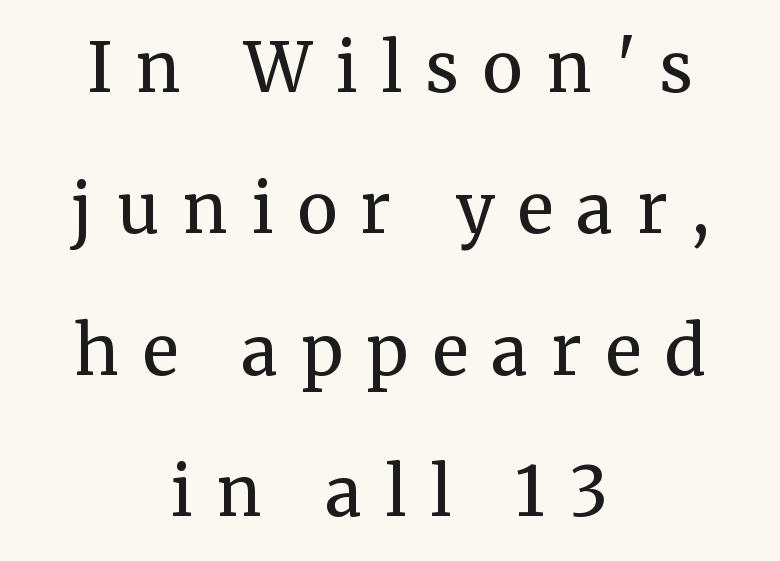
A typesetter would label this face a serif. Spacing between characters has been opened up far beyond the box default. The passage shown is typed in a proportional face where columns would drift. The glyphs are unaccompanied by any horizontal stroke below them. Quick note: not italic, upright. Weight class: somewhere from thin through regular.
